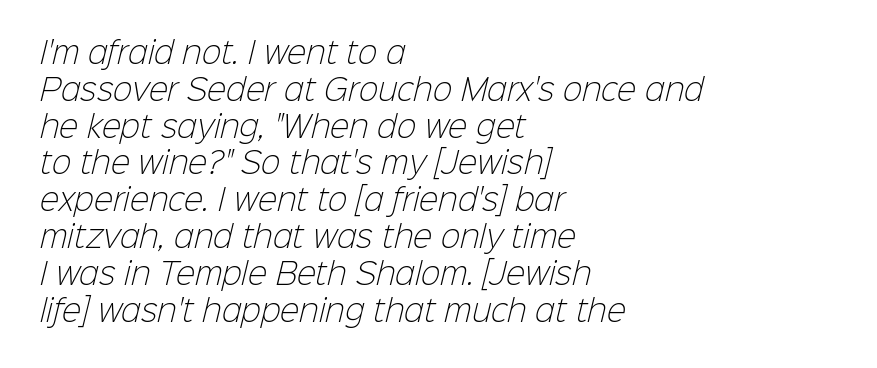
This rendering employs a face without finishing strokes, i.e., a sans-serif. The face used here is proportionally spaced, like ordinary book or web type. Vertically, the passage feels balanced, rows spaced as you'd expect. No chunkiness to these letters — they're not bold.
